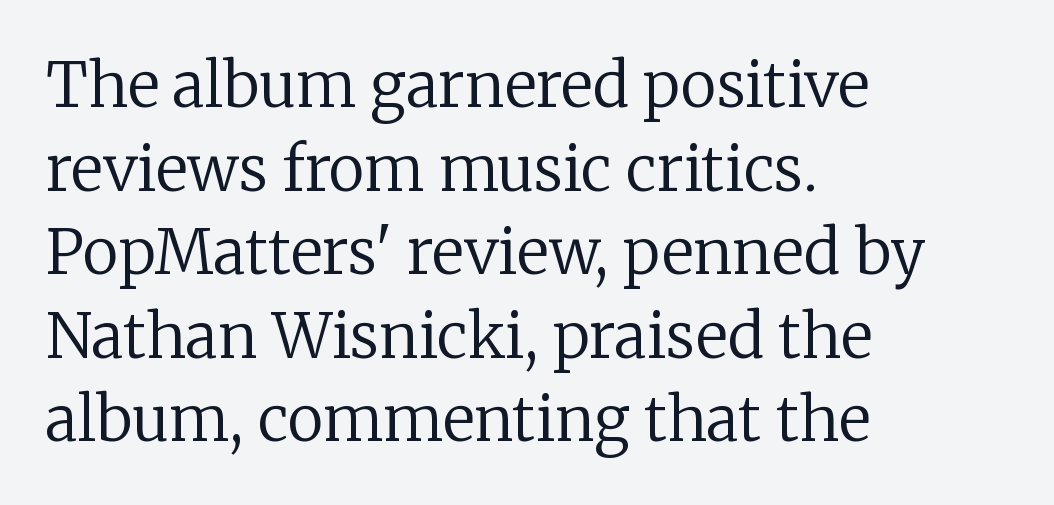
The letters advance in unequal steps, a hallmark of proportional type. No word sits above an underline. Teacher's note: observe the even left margin — that is flush-left alignment. Tracking here is standard; glyphs follow each other at the usual distance.
